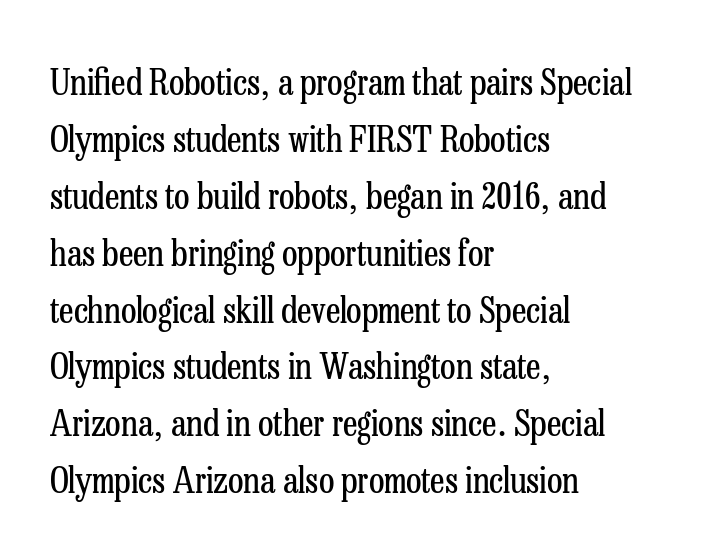
Q: Is the text bold? A: No.
Q: Is the text italic (slanted)? A: No, it is upright.
Q: Is the typeface a serif or a sans-serif typeface? A: Serif.
Q: Is the text underlined? A: No.
Q: How is the paragraph aligned? A: Left-aligned.
Q: Is the spacing between letters normal or unusually wide? A: Normal.
Q: Is the spacing between lines tight, normal or loose? A: Normal.
Q: Width (condensed, normal, or wide)? A: Condensed.
Q: Stroke contrast? A: Low.
Q: x-height? A: Medium.
Q: Monospaced? A: No.
